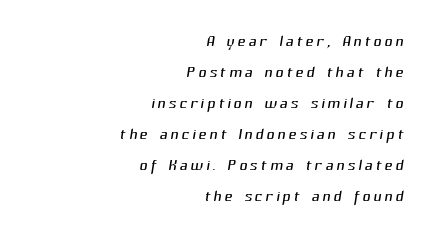
{"bold": "no", "underline": "no", "align": "right", "line_spacing": "normal", "line_spacing_ratio": 1.41, "glyph_px": 22}
